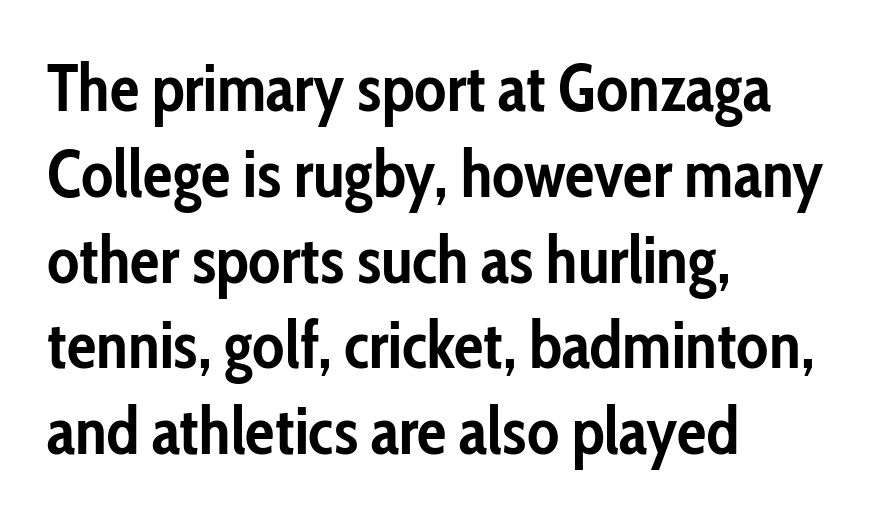
The image shows 66 px semibold, condensed sans-serif type, upright; set left-aligned, normal line spacing (1.3x), normal letter spacing, not underlined; low stroke contrast and a medium x-height.
